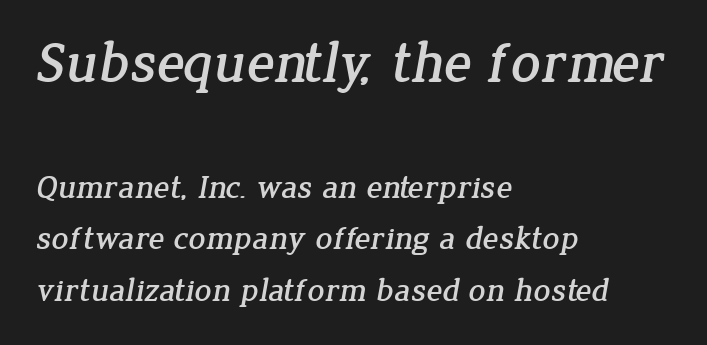
{"serif": "yes", "width": "normal", "stroke_contrast": "low", "x_height": "medium", "monospaced": "no", "underline": "no", "align": "left", "line_spacing": "normal", "line_spacing_ratio": 1.55, "letter_spacing": "normal", "letter_spacing_em": 0.0, "larger_block": "first", "size_ratio": 1.76, "glyph_px": 58}
